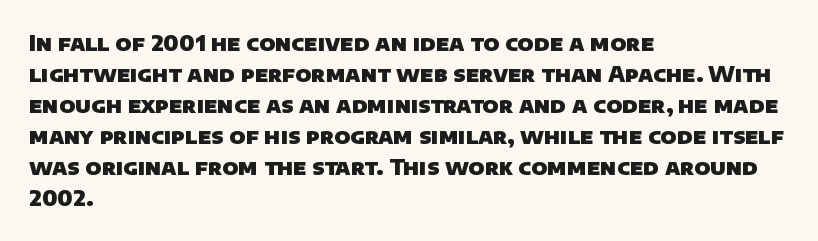
Q: Is the text bold? A: Yes.
Q: Is the text underlined? A: No.
Q: How is the paragraph aligned? A: Left-aligned.
Q: Is the spacing between letters normal or unusually wide? A: Normal.
Q: Is the spacing between lines tight, normal or loose? A: Normal.
